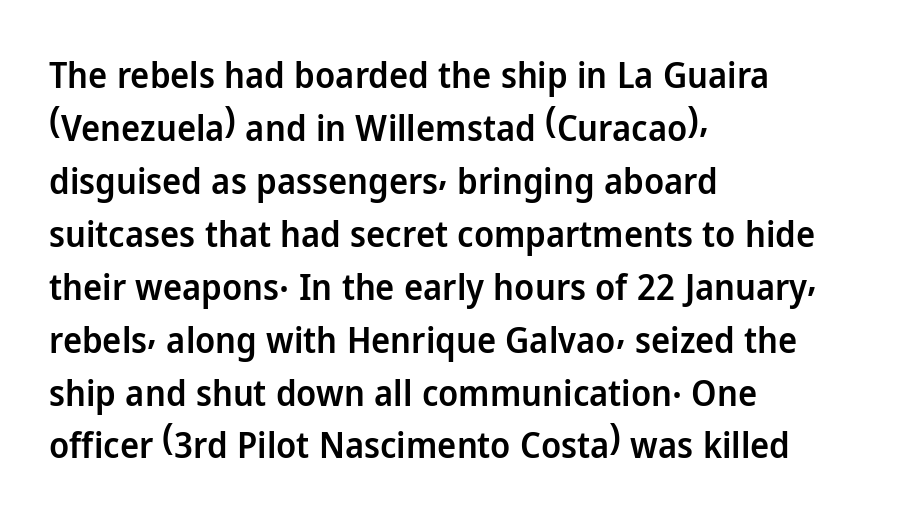
Q: Is the text bold? A: Semi-bold.
Q: Is the text italic (slanted)? A: No, it is upright.
Q: Is the typeface a serif or a sans-serif typeface? A: Sans-serif.
Q: Is the text underlined? A: No.
Q: How is the paragraph aligned? A: Left-aligned.
Q: Is the spacing between letters normal or unusually wide? A: Normal.
Q: Is the spacing between lines tight, normal or loose? A: Normal.
Q: Width (condensed, normal, or wide)? A: Normal.
Q: Stroke contrast? A: Low.
Q: x-height? A: Medium.
Q: Monospaced? A: No.
